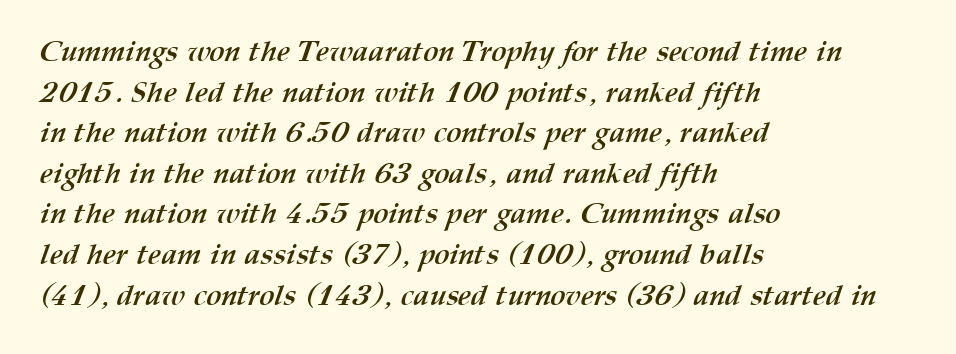
Q: Is the text bold? A: Yes.
Q: Is the text underlined? A: No.
Q: How is the paragraph aligned? A: Left-aligned.
Q: Is the spacing between letters normal or unusually wide? A: Normal.
Q: Is the spacing between lines tight, normal or loose? A: Normal.
Q: Width (condensed, normal, or wide)? A: Normal.
Q: Stroke contrast? A: Medium.
Q: x-height? A: Medium.
Q: Monospaced? A: No.
